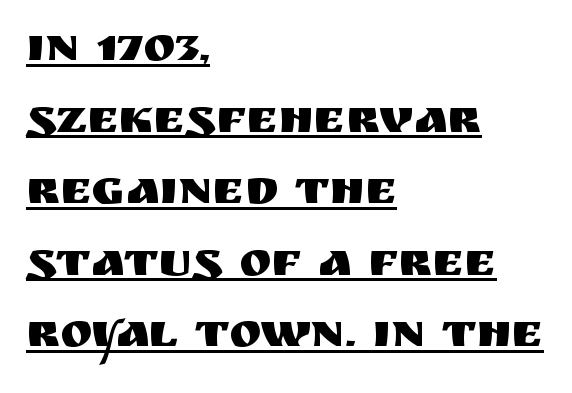
The image shows 48 px sans-serif type, upright; set left-aligned, normal line spacing (1.49x), normal letter spacing, underlined; medium stroke contrast and a large x-height.
